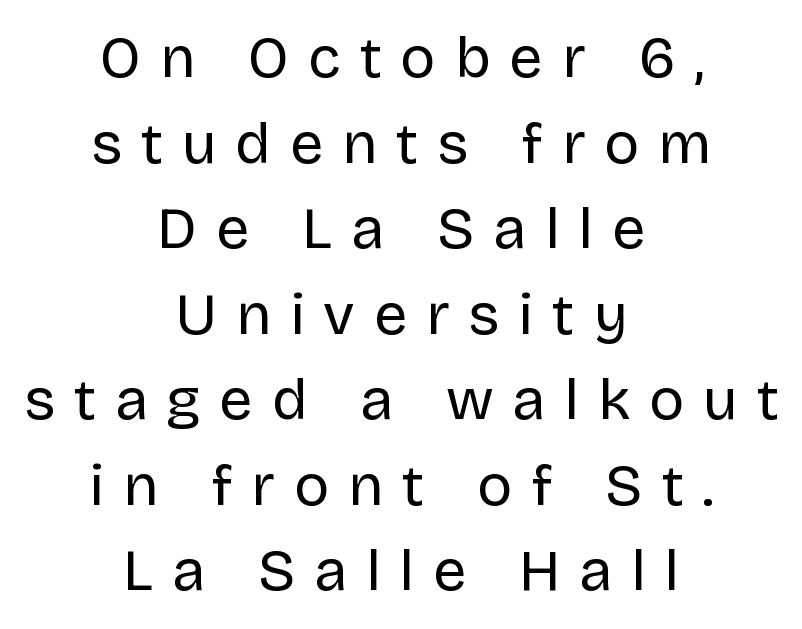
Teacher's note: observe the equal gaps on both sides — that is centered alignment. A typesetter would call this proportional, since set widths differ per character. Does the lettering tilt? It doesn't — this is upright. The words here are not underlined. The characters are drawn with everyday or finer stroke widths. Regarding serifs, this sample does without them.
